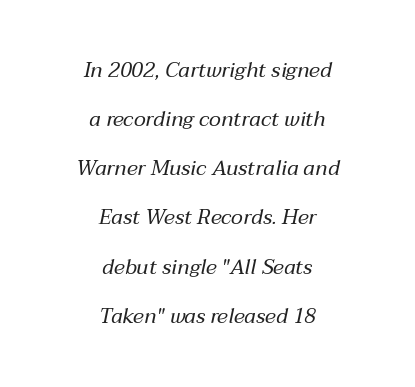
The passage shown leans; its letterforms are oblique. The glyphs are unaccompanied by any horizontal stroke below them. On a weight scale, this lands at 450 or below. Line starts and ends both wander, symmetrically. What's the leading like? Stretched, with rows far apart.
